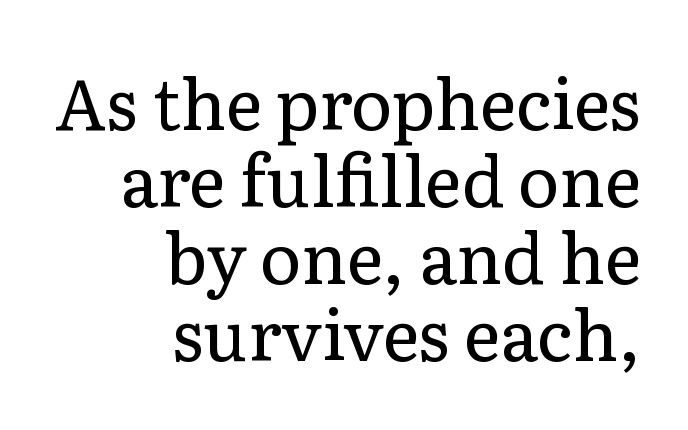
The image shows 70 px regular-weight serif type, upright; set right-aligned, tight line spacing (1.1x), normal letter spacing, not underlined; low stroke contrast and a medium x-height.
